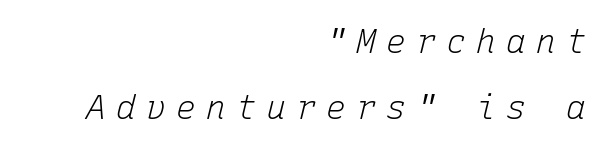
Q: Is the text bold? A: No.
Q: Is the text italic (slanted)? A: Yes, it leans right by about 15 degrees.
Q: Is the text underlined? A: No.
Q: How is the paragraph aligned? A: Right-aligned.
Q: Is the spacing between letters normal or unusually wide? A: Unusually wide.
Q: Is the spacing between lines tight, normal or loose? A: Loose.
Q: Width (condensed, normal, or wide)? A: Normal.
Q: Stroke contrast? A: Low.
Q: x-height? A: Medium.
Q: Monospaced? A: Yes.
